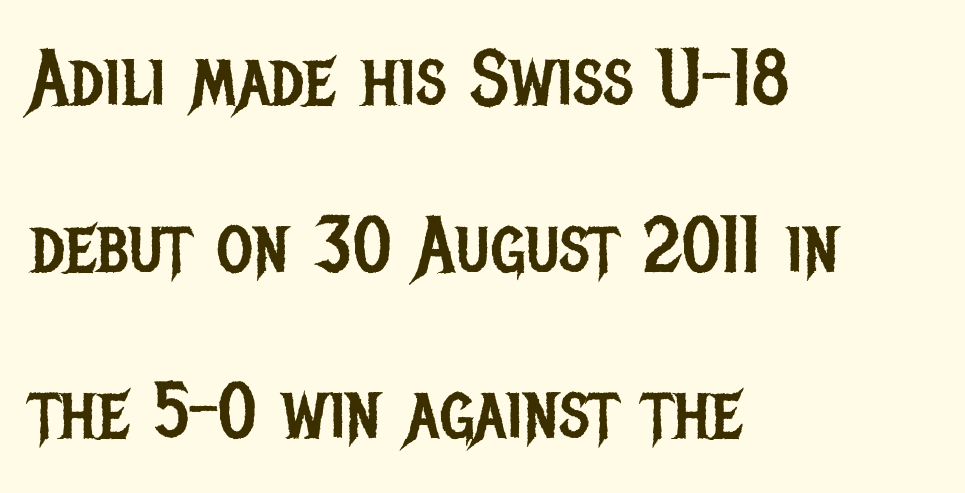
A typesetter would call this proportional, since set widths differ per character. The gap between lines stays unmarked. A sans-serif font was chosen for this passage. One-word summary of the alignment: left. A quiet, ordinary-to-light weight characterises the typeface. Glyph-to-glyph distance matches everyday printed text.
